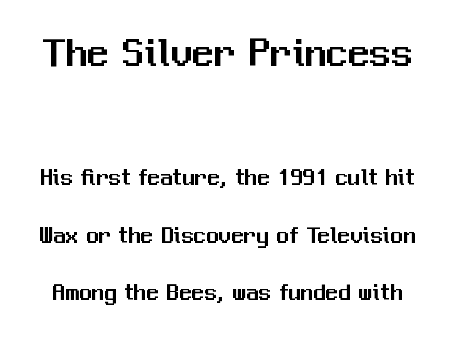
Q: Is the text italic (slanted)? A: No, it is upright.
Q: Is the typeface a serif or a sans-serif typeface? A: Sans-serif.
Q: Is the text underlined? A: No.
Q: Is the spacing between letters normal or unusually wide? A: Normal.
Q: Is the spacing between lines tight, normal or loose? A: Loose.
Q: Which block of text is set in a larger size, the first (top) or the second (bottom)? A: The first (top) one.
Q: Width (condensed, normal, or wide)? A: Normal.
Q: Stroke contrast? A: Medium.
Q: x-height? A: Medium.
Q: Monospaced? A: No.
